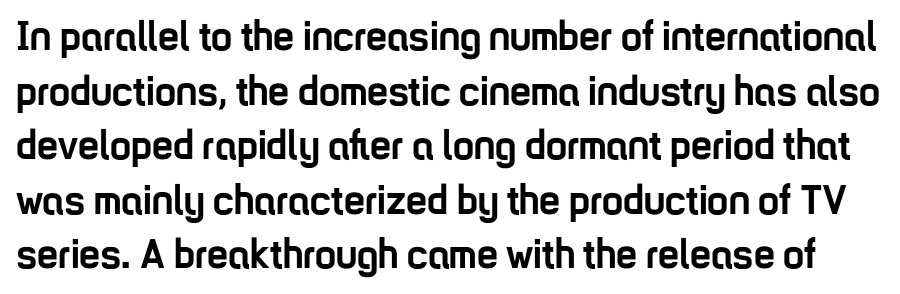
Type style note: lacks serifs. These lines were composed using upright roman letters. Is this a fixed-width face? No — the glyphs have proportional, varying widths. These lines carry a lot of weight — the face is fully bold. Interline gaps are of average width in this sample.
